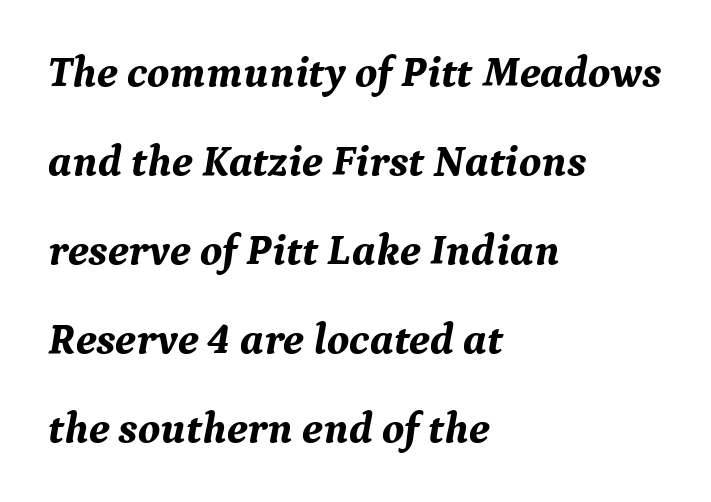
Varying glyph widths throughout — classic text-font behaviour. The gaps between neighbouring characters are ordinary and unremarkable. Widely set lines give the paragraph a tall, airy silhouette. The font is running at its bold setting.
